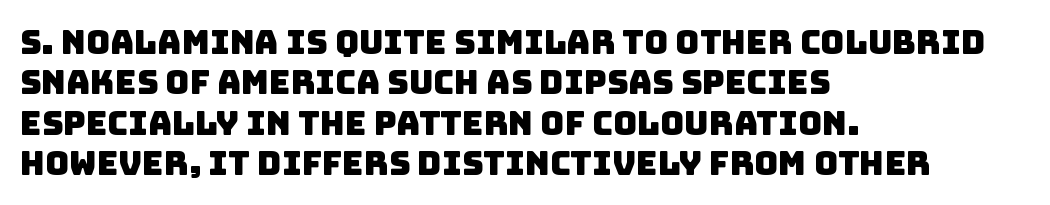
{"serif": "no", "width": "normal", "stroke_contrast": "low", "x_height": "large", "monospaced": "no", "underline": "no", "align": "left", "line_spacing_ratio": 1.22, "letter_spacing": "normal", "letter_spacing_em": 0.0, "glyph_px": 33}
